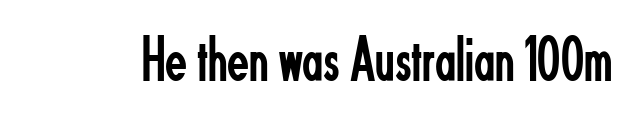
The image shows 64 px regular-weight, condensed sans-serif type, upright; set normal letter spacing, not underlined; low stroke contrast and a small x-height.
